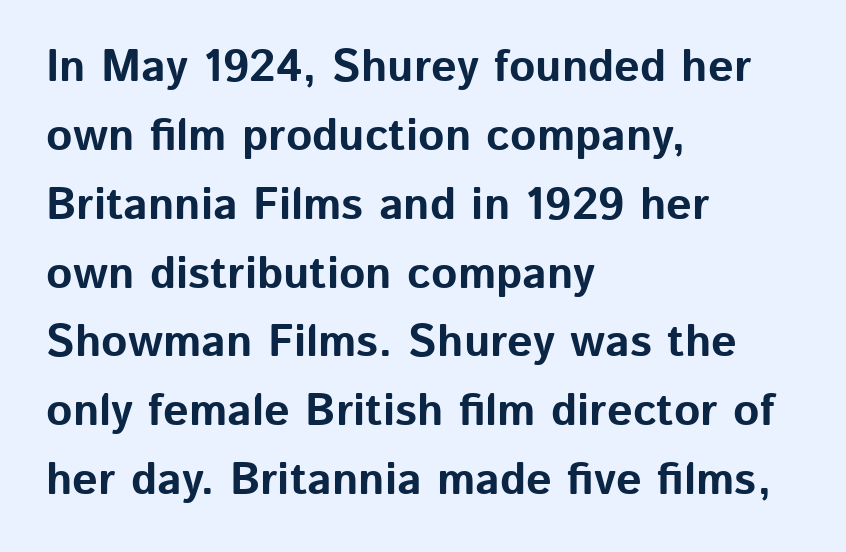
{"serif": "no", "italic": "no", "bold": "yes", "weight": "bold", "width": "normal", "stroke_contrast": "low", "x_height": "medium", "monospaced": "no", "underline": "no", "align": "left", "line_spacing": "normal", "line_spacing_ratio": 1.53, "letter_spacing": "normal", "letter_spacing_em": 0.0, "glyph_px": 45}
